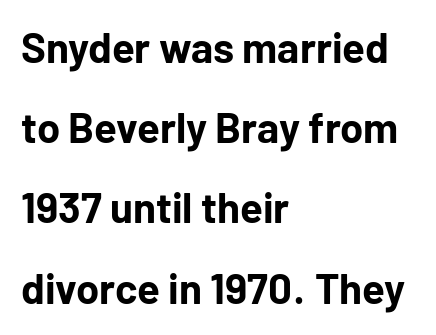
Q: Is the text bold? A: Yes.
Q: Is the text italic (slanted)? A: No, it is upright.
Q: Is the typeface a serif or a sans-serif typeface? A: Sans-serif.
Q: Is the text underlined? A: No.
Q: How is the paragraph aligned? A: Left-aligned.
Q: Is the spacing between letters normal or unusually wide? A: Normal.
Q: Is the spacing between lines tight, normal or loose? A: Loose.
Q: Width (condensed, normal, or wide)? A: Normal.
Q: Stroke contrast? A: Low.
Q: x-height? A: Medium.
Q: Monospaced? A: No.
